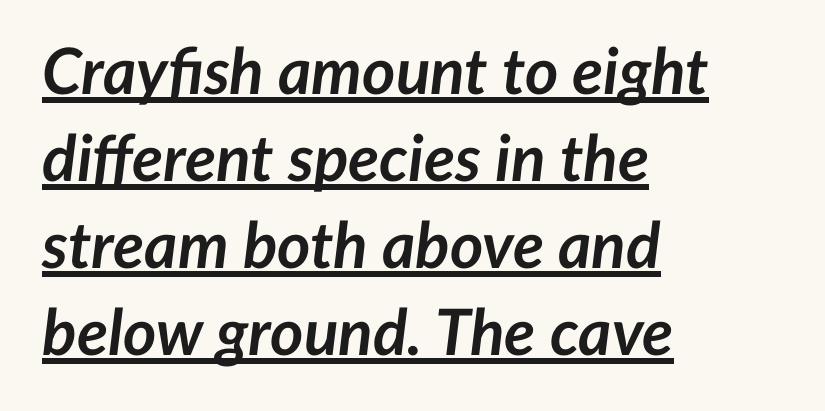
Q: Is the text bold? A: Yes.
Q: Is the text italic (slanted)? A: Yes, it leans right by about 7 degrees.
Q: Is the text underlined? A: Yes.
Q: How is the paragraph aligned? A: Left-aligned.
Q: Is the spacing between letters normal or unusually wide? A: Normal.
Q: Is the spacing between lines tight, normal or loose? A: Normal.
Q: Width (condensed, normal, or wide)? A: Normal.
Q: Stroke contrast? A: Low.
Q: x-height? A: Medium.
Q: Monospaced? A: No.
